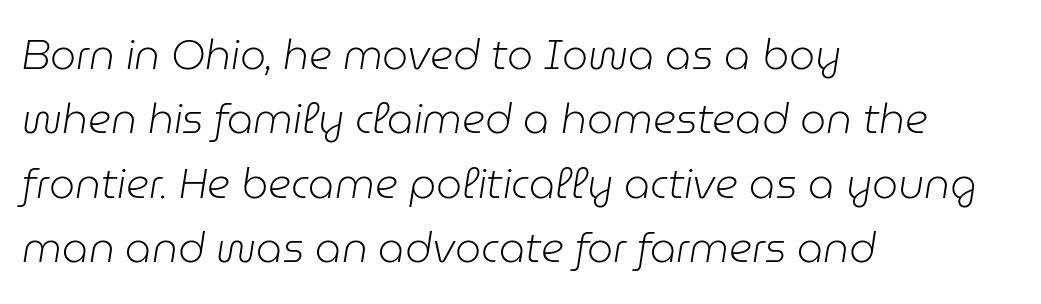
The image shows 41 px light type, italic (leaning right); set left-aligned, normal line spacing (1.57x), normal letter spacing, not underlined; low stroke contrast and a medium x-height.
